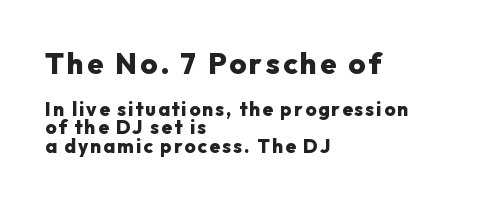
Letterform terminals end flat and unadorned throughout the passage. This is the regular roman posture of the typeface. Quick note: underline off. Compare the two chunks: the upper has the greater cap height.
